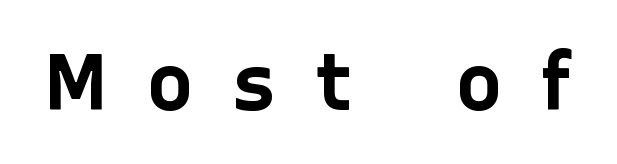
The image shows 79 px bold sans-serif type, upright; set unusually wide letter spacing (+0.49 em), not underlined; low stroke contrast and a medium x-height.
